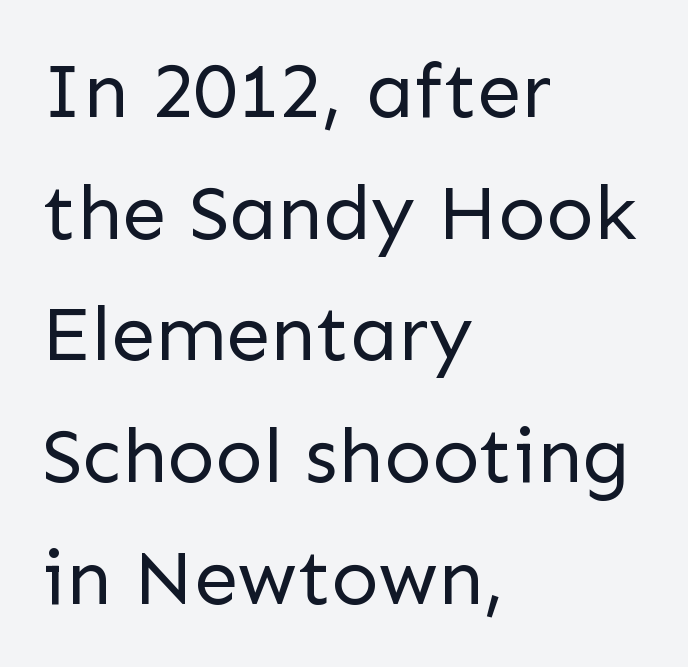
{"serif": "no", "italic": "no", "bold": "no", "weight": "regular", "width": "normal", "stroke_contrast": "low", "x_height": "medium", "monospaced": "no", "underline": "no", "align": "left", "line_spacing": "normal", "line_spacing_ratio": 1.54, "letter_spacing": "normal", "letter_spacing_em": 0.0, "glyph_px": 79}
